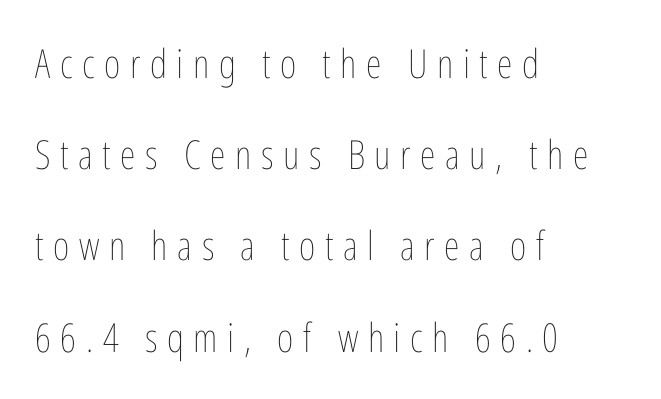
Q: Is the text bold? A: No.
Q: Is the text italic (slanted)? A: No, it is upright.
Q: Is the text underlined? A: No.
Q: How is the paragraph aligned? A: Left-aligned.
Q: Is the spacing between letters normal or unusually wide? A: Unusually wide.
Q: Is the spacing between lines tight, normal or loose? A: Loose.
Q: Width (condensed, normal, or wide)? A: Condensed.
Q: Stroke contrast? A: Low.
Q: x-height? A: Medium.
Q: Monospaced? A: No.
